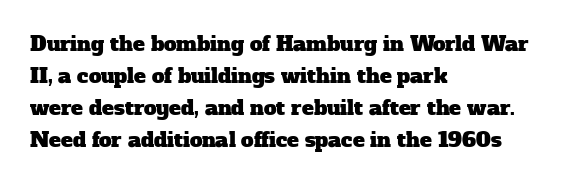
Does extra space separate the letters? No, they use regular spacing. Compared with a centered layout, this one pins lines to the left instead. The vertical gap from one line to the next is medium. Descenders are the only things crossing below the line.
